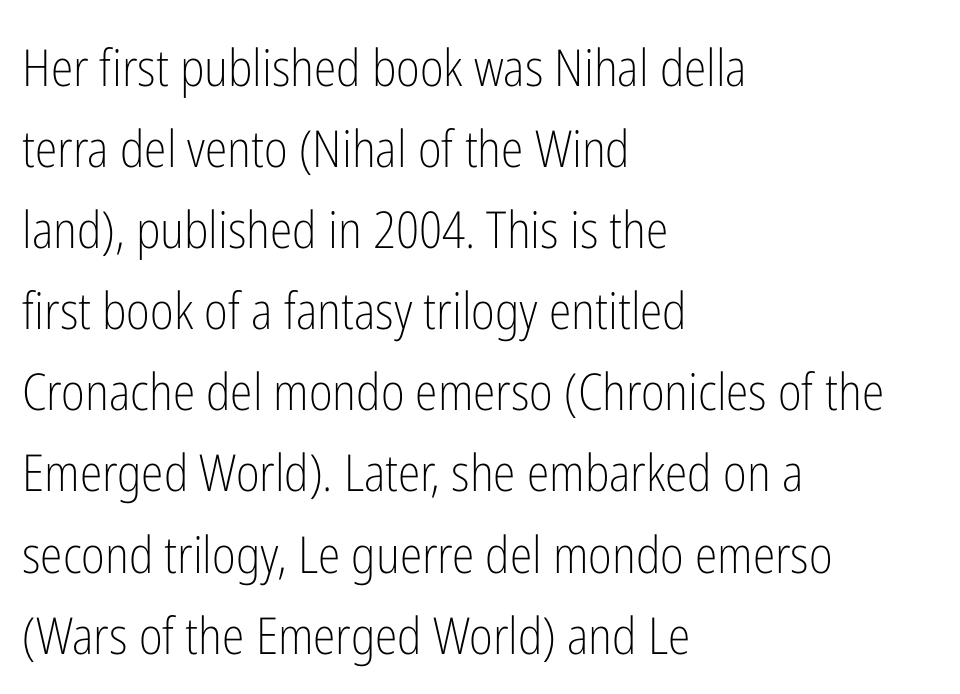
{"serif": "no", "italic": "no", "bold": "no", "weight": "light", "width": "condensed", "stroke_contrast": "low", "x_height": "medium", "monospaced": "no", "underline": "no", "align": "left", "line_spacing": "normal", "line_spacing_ratio": 1.59, "letter_spacing": "normal", "letter_spacing_em": 0.0, "glyph_px": 51}
